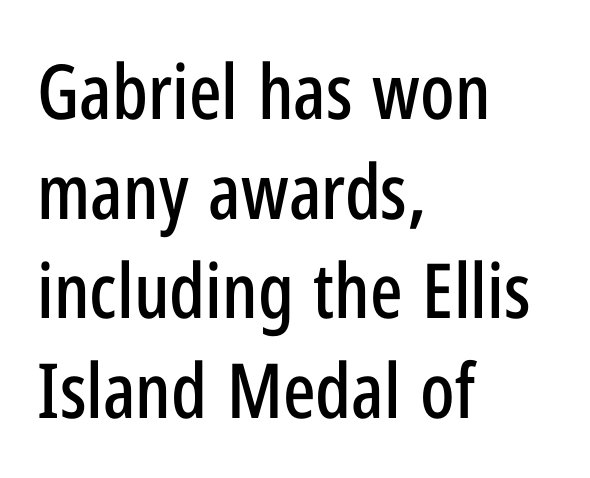
{"serif": "no", "italic": "no", "width": "condensed", "stroke_contrast": "low", "x_height": "medium", "monospaced": "no", "underline": "no", "align": "left", "line_spacing": "normal", "line_spacing_ratio": 1.31, "letter_spacing": "normal", "letter_spacing_em": 0.0, "glyph_px": 76}
